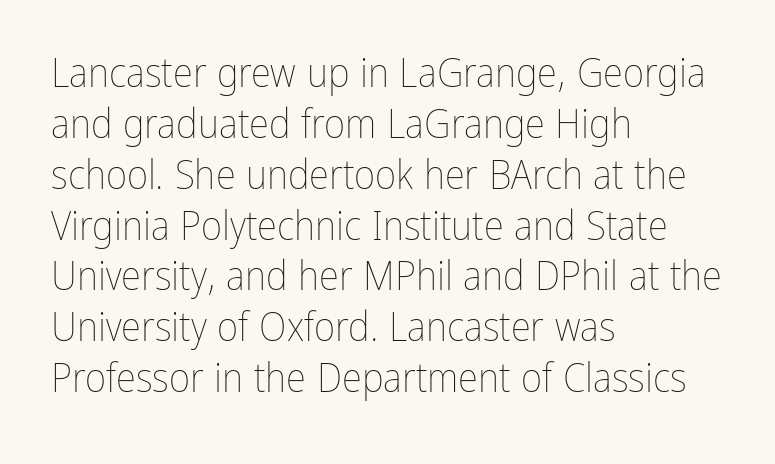
The image shows 41 px thin, condensed type, upright; set left-aligned, line spacing 1.24x, normal letter spacing, not underlined; low stroke contrast and a medium x-height.
